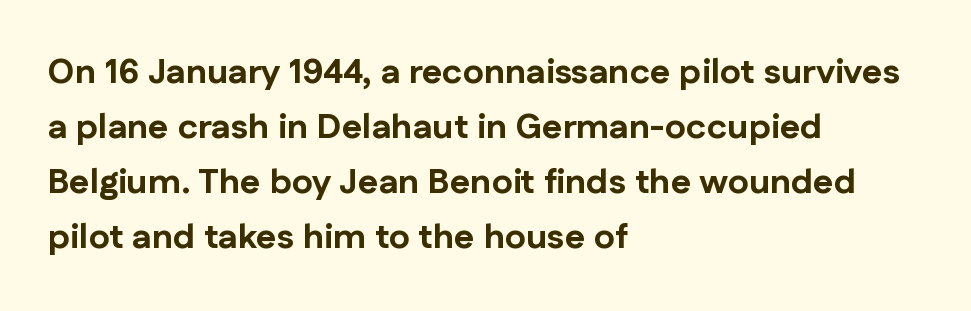
The image shows 35 px bold sans-serif type, upright; set left-aligned, normal line spacing (1.57x), normal letter spacing, not underlined; low stroke contrast and a medium x-height.
